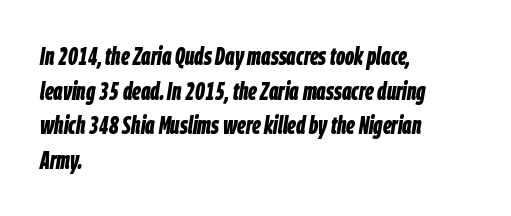
Normally led — the rows are evenly, conventionally spaced. The text carries the slant typical of an italic or oblique font. Glyph-to-glyph distance matches everyday printed text. Descenders are the only things crossing below the line. The paragraph shown leans on its left margin. Typesetter's note: full bold, strokes at maximum text heaviness.
